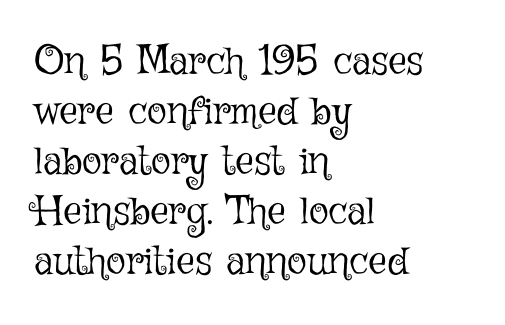
{"italic": "no", "bold": "no", "weight": "light", "width": "normal", "stroke_contrast": "low", "x_height": "medium", "monospaced": "no", "underline": "no", "align": "left", "line_spacing_ratio": 1.22, "letter_spacing": "normal", "letter_spacing_em": 0.0, "glyph_px": 41}
